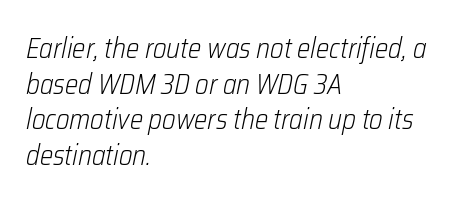
Here the glyphs are tracked normally, forming tight word shapes. Whoever set this chose a conventional vertical rhythm. Line starts are locked; line ends wander. The baseline area is clear. Note the varied advance widths — an 'i' is clearly narrower than an 'm'.
